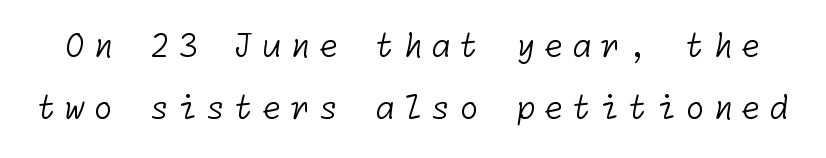
The image shows 32 px light sans-serif type; set loose line spacing (1.95x), unusually wide letter spacing (+0.26 em), not underlined; low stroke contrast and a medium x-height.
